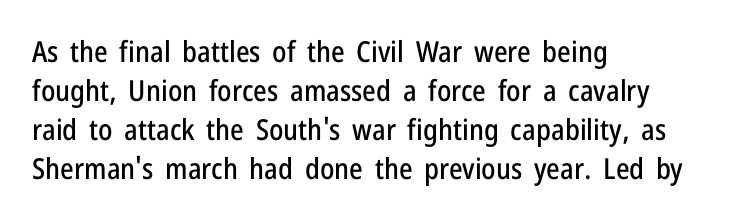
Q: Is the text italic (slanted)? A: No, it is upright.
Q: Is the typeface a serif or a sans-serif typeface? A: Sans-serif.
Q: Is the text underlined? A: No.
Q: How is the paragraph aligned? A: Left-aligned.
Q: Is the spacing between letters normal or unusually wide? A: Normal.
Q: Is the spacing between lines tight, normal or loose? A: Normal.
Q: Width (condensed, normal, or wide)? A: Condensed.
Q: Stroke contrast? A: Low.
Q: x-height? A: Medium.
Q: Monospaced? A: No.
